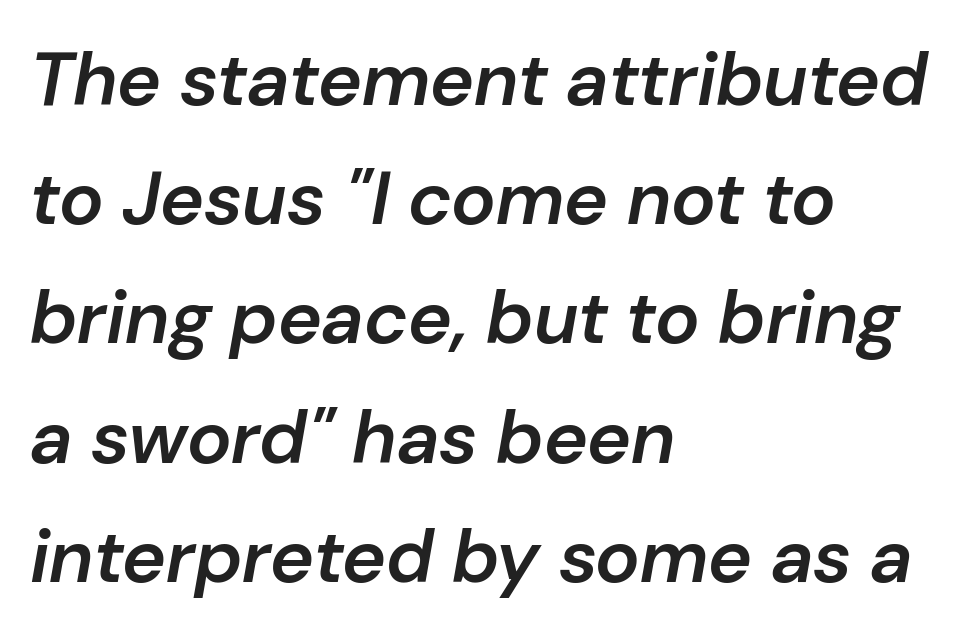
The image shows 75 px semibold type, italic (leaning right); set left-aligned, normal line spacing (1.59x), normal letter spacing, not underlined; low stroke contrast and a medium x-height.
